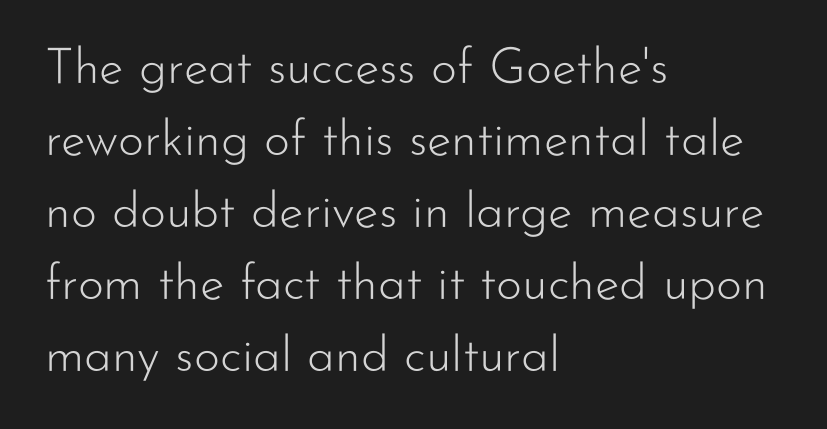
Q: Is the text bold? A: No.
Q: Is the text italic (slanted)? A: No, it is upright.
Q: Is the typeface a serif or a sans-serif typeface? A: Sans-serif.
Q: Is the text underlined? A: No.
Q: How is the paragraph aligned? A: Left-aligned.
Q: Is the spacing between letters normal or unusually wide? A: Normal.
Q: Is the spacing between lines tight, normal or loose? A: Normal.
Q: Width (condensed, normal, or wide)? A: Normal.
Q: Stroke contrast? A: Low.
Q: x-height? A: Small.
Q: Monospaced? A: No.
